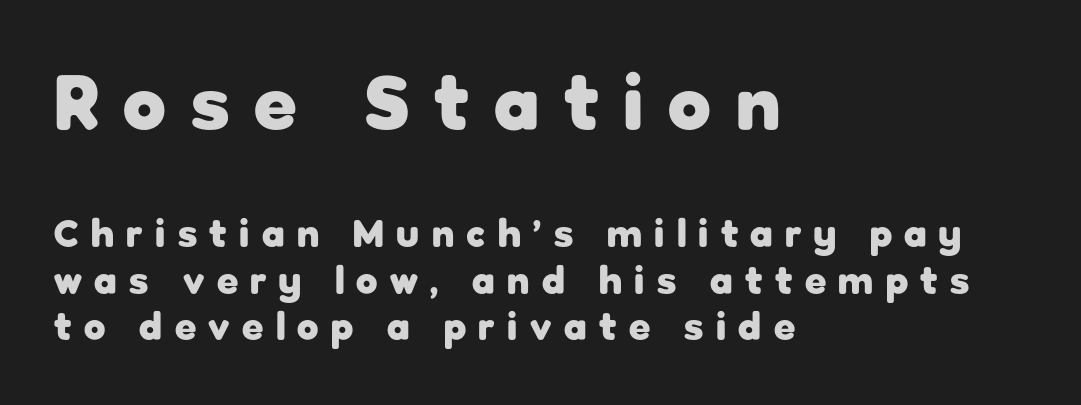
The image shows 78 px heavy sans-serif type, upright; set left-aligned, line spacing 1.19x, unusually wide letter spacing (+0.32 em), not underlined; the first (top) block is 2.0x larger; low stroke contrast and a medium x-height.
